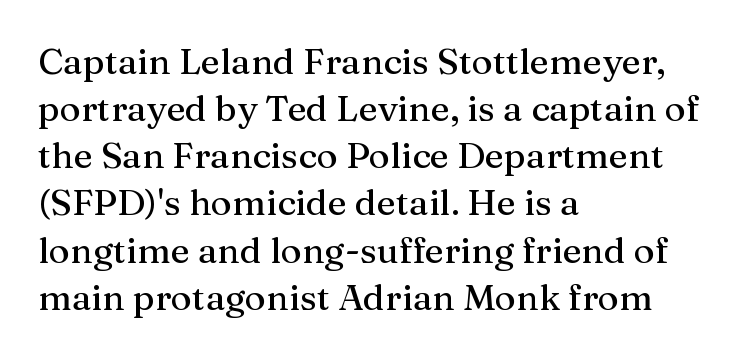
The passage is arranged the way most books set body copy — flush left. Descenders hang freely into open space. This rendering employs a face with finishing strokes, i.e., a serif. Italic: no, the glyphs are upright roman. Tracking here is standard; glyphs follow each other at the usual distance.
